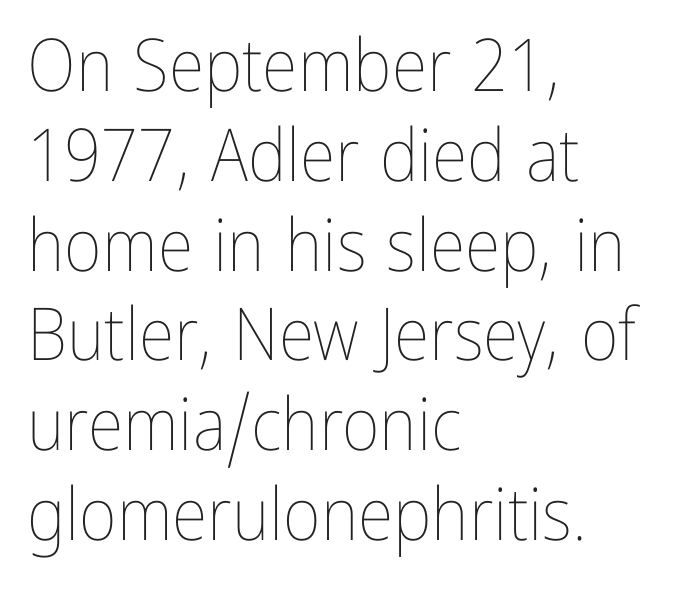
These lines are rendered in a variable-pitch font. This is not heavy type; no bold has been used. Unlike italic type, these characters show no tilt at all. The typesetter chose a ragged-right arrangement here.
